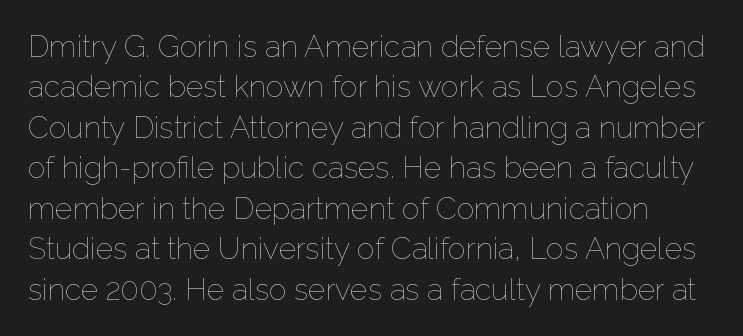
Default kerning and tracking; the words read as compact shapes. Note the varied advance widths — an 'i' is clearly narrower than an 'm'. You can tell it's not italic because the verticals are truly vertical. The area under the type is left untouched.
